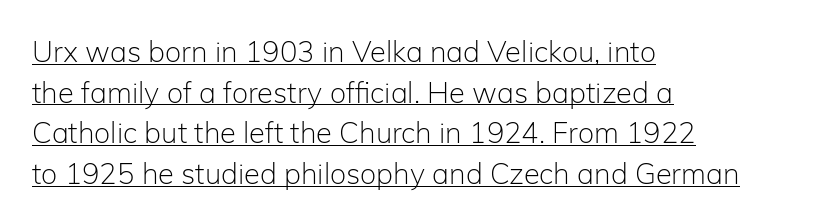
The passage shown is typed in a proportional face where columns would drift. The font sits on the lighter half of the weight spectrum, regular included. The passage shown is underscored from start to finish. The lines sit at an ordinary, default distance from one another. Letterform terminals end flat and unadorned throughout the passage.
